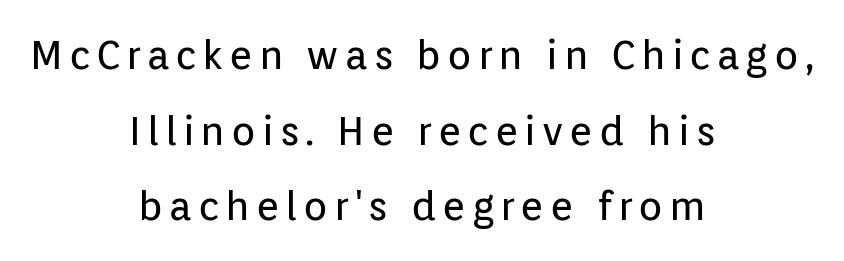
{"serif": "no", "italic": "no", "bold": "no", "weight": "regular", "width": "normal", "stroke_contrast": "low", "x_height": "medium", "monospaced": "no", "underline": "no", "align": "center", "line_spacing_ratio": 1.89, "glyph_px": 40}
